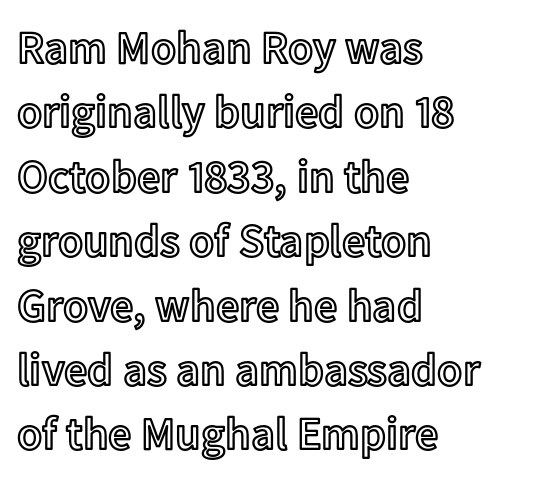
{"italic": "no", "width": "normal", "x_height": "medium", "monospaced": "no", "underline": "no", "align": "left", "line_spacing": "normal", "line_spacing_ratio": 1.4, "letter_spacing": "normal", "letter_spacing_em": 0.0, "glyph_px": 46}
